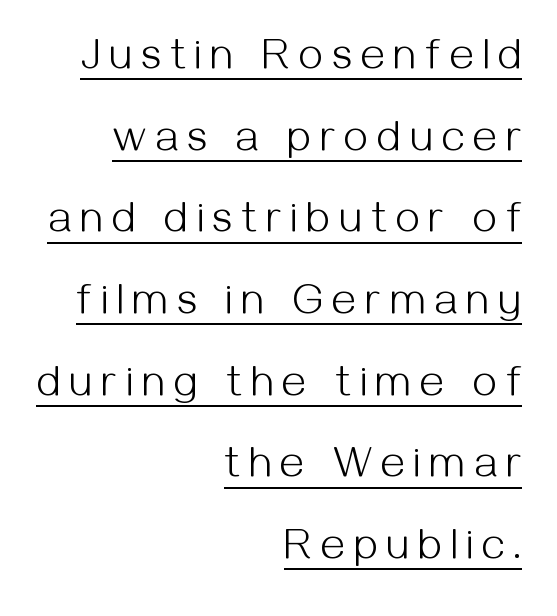
Q: Is the text bold? A: No.
Q: Is the text italic (slanted)? A: No, it is upright.
Q: Is the typeface a serif or a sans-serif typeface? A: Sans-serif.
Q: Is the text underlined? A: Yes.
Q: How is the paragraph aligned? A: Right-aligned.
Q: Is the spacing between letters normal or unusually wide? A: Unusually wide.
Q: Is the spacing between lines tight, normal or loose? A: Loose.
Q: Width (condensed, normal, or wide)? A: Normal.
Q: Stroke contrast? A: Medium.
Q: x-height? A: Medium.
Q: Monospaced? A: No.
